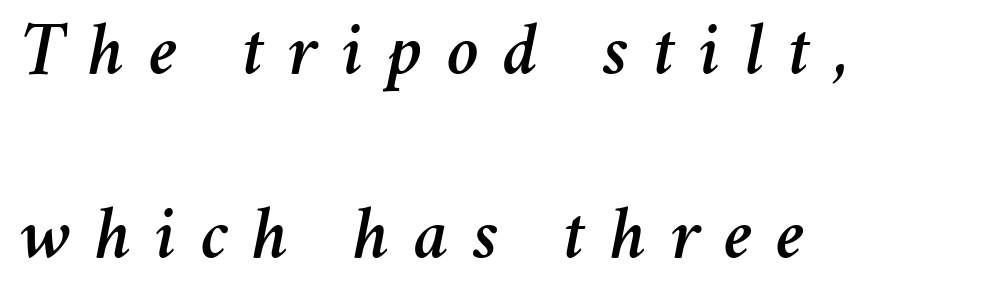
This rendering features lettering with no underline. Look at the tracking — it's clearly loosened, letters drifting apart. The ragged edge is on the right, which tells us the setting is flush left. The rendering uses a large line-height, opening up the rows. The face used here is proportionally spaced, like ordinary book or web type.
